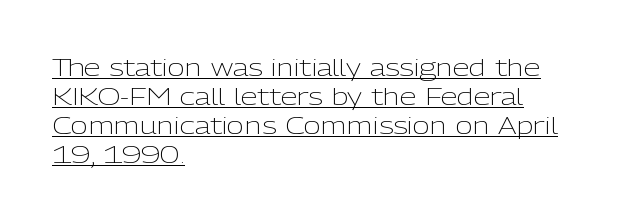
The typeface has the unassuming heft of standard copy or less. A student would call this left alignment; a typographer would say flush left, rag right. The typography opts for an upright posture over an oblique one. The letterforms sit shoulder to shoulder at normal distance. Underlining? Definitely there.
